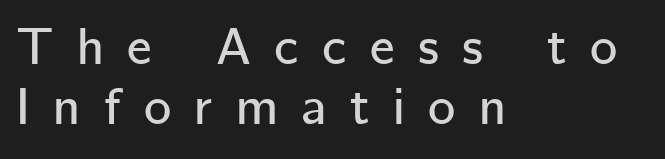
Q: Is the text italic (slanted)? A: No, it is upright.
Q: Is the typeface a serif or a sans-serif typeface? A: Sans-serif.
Q: Is the text underlined? A: No.
Q: How is the paragraph aligned? A: Left-aligned.
Q: Is the spacing between letters normal or unusually wide? A: Unusually wide.
Q: Is the spacing between lines tight, normal or loose? A: Tight.
Q: Width (condensed, normal, or wide)? A: Normal.
Q: Stroke contrast? A: Low.
Q: x-height? A: Medium.
Q: Monospaced? A: No.
